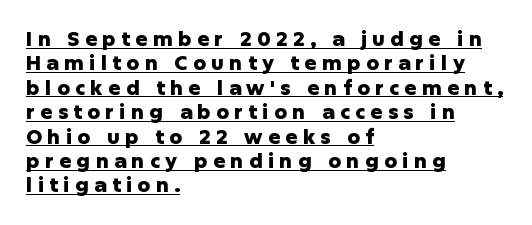
Q: Is the text bold? A: Yes.
Q: Is the text italic (slanted)? A: No, it is upright.
Q: Is the text underlined? A: Yes.
Q: How is the paragraph aligned? A: Left-aligned.
Q: Is the spacing between letters normal or unusually wide? A: Unusually wide.
